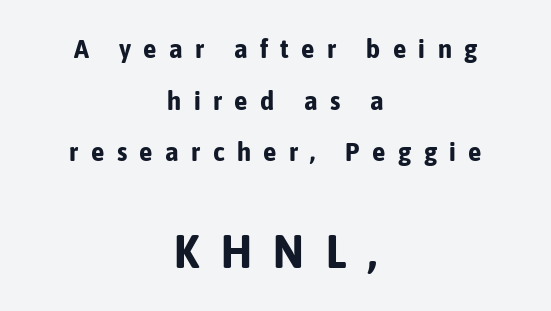
{"serif": "no", "italic": "no", "bold": "yes", "weight": "bold", "width": "condensed", "stroke_contrast": "low", "x_height": "medium", "monospaced": "no", "underline": "no", "align": "center", "line_spacing": "loose", "line_spacing_ratio": 1.91, "letter_spacing": "wide", "letter_spacing_em": 0.46, "larger_block": "second", "size_ratio": 1.74, "glyph_px": 47}
